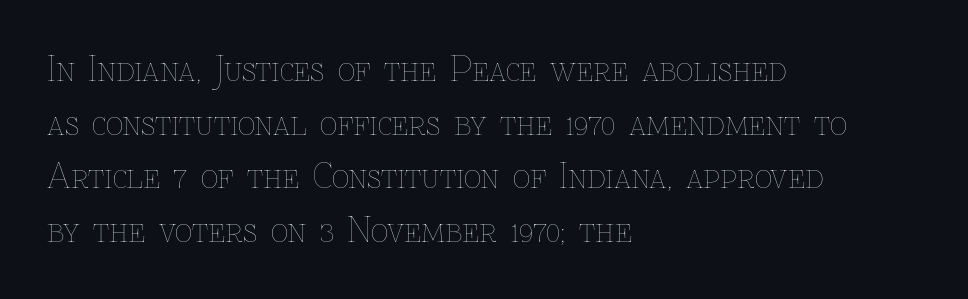
Horizontal bands of white between lines are of average thickness. The ragged edge is on the right, which tells us the setting is flush left. Unmarked baselines from the first word to the last. Tall strokes in this sample are plumb rather than angled. The rendering uses natural spacing where letterforms have individual widths.
